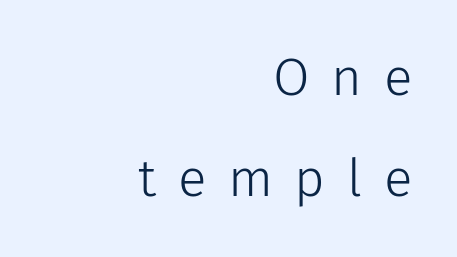
The image shows 53 px light sans-serif type, upright; set right-aligned, loose line spacing (1.91x), unusually wide letter spacing (+0.41 em), not underlined; low stroke contrast and a medium x-height.
